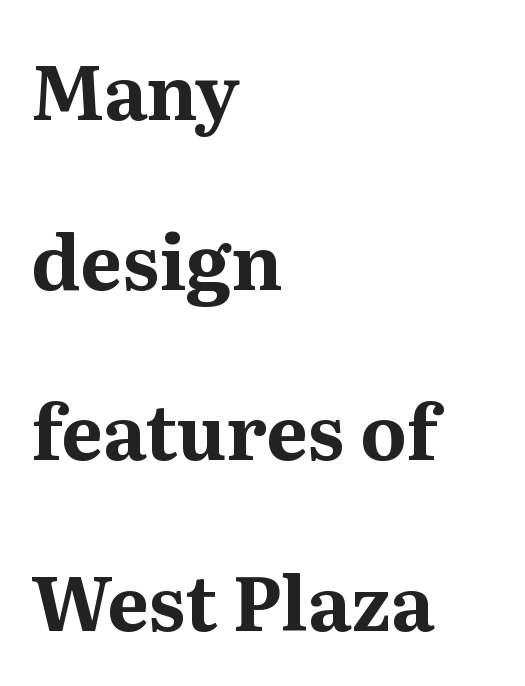
Q: Is the text bold? A: Yes.
Q: Is the text italic (slanted)? A: No, it is upright.
Q: Is the typeface a serif or a sans-serif typeface? A: Serif.
Q: Is the text underlined? A: No.
Q: How is the paragraph aligned? A: Left-aligned.
Q: Is the spacing between letters normal or unusually wide? A: Normal.
Q: Is the spacing between lines tight, normal or loose? A: Loose.
Q: Width (condensed, normal, or wide)? A: Normal.
Q: Stroke contrast? A: Medium.
Q: x-height? A: Medium.
Q: Monospaced? A: No.
